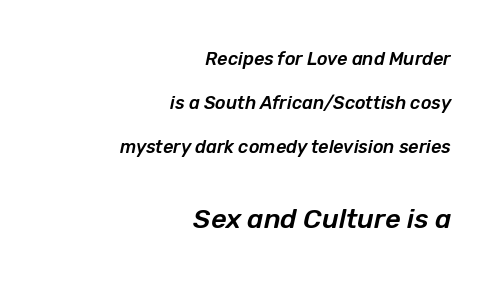
Tall strokes in this sample are angled rather than plumb. Horizontal alignment here is rightward, an uncommon choice for prose. Look at the glyph heights: the lower group is clearly the bigger setting. What's the leading like? Stretched, with rows far apart. The baseline area is clear.
